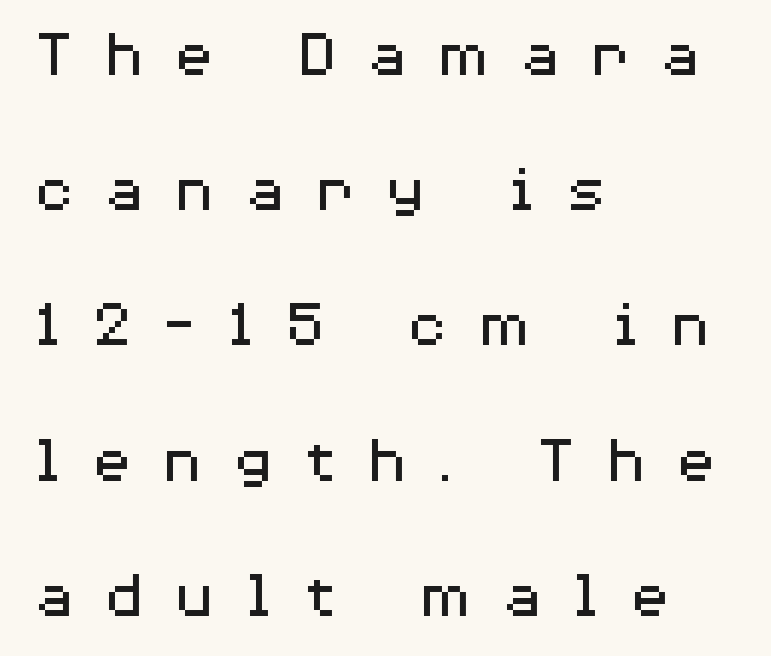
Note the varied advance widths — an 'i' is clearly narrower than an 'm'. Heaviness? Minimal to ordinary, like unemphasized prose. The font's upright variant was chosen for this text. The type is letterspaced generously, with wide tracking. Look at the bottom of the vertical strokes: they stop flat, with no serifs. Each line starts at the same left margin while the right side varies.
